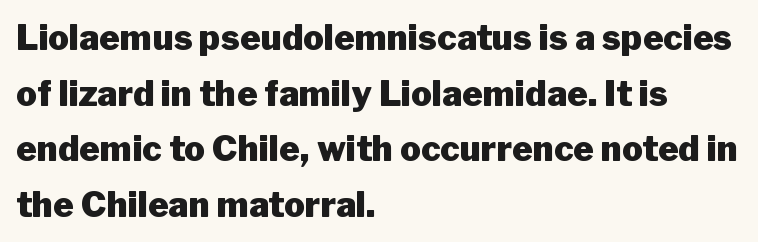
The image shows 35 px heavy sans-serif type, upright; set left-aligned, normal line spacing (1.59x), normal letter spacing, not underlined; low stroke contrast and a medium x-height.
